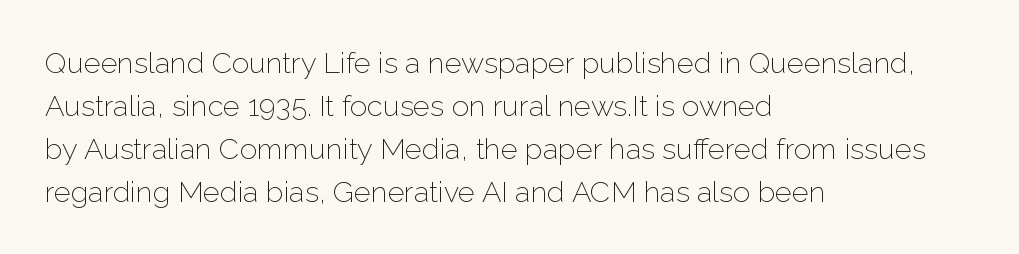
{"serif": "no", "italic": "no", "bold": "no", "weight": "light", "width": "normal", "stroke_contrast": "low", "x_height": "medium", "monospaced": "no", "underline": "no", "align": "left", "line_spacing": "normal", "line_spacing_ratio": 1.48, "letter_spacing": "normal", "letter_spacing_em": 0.0, "glyph_px": 29}
